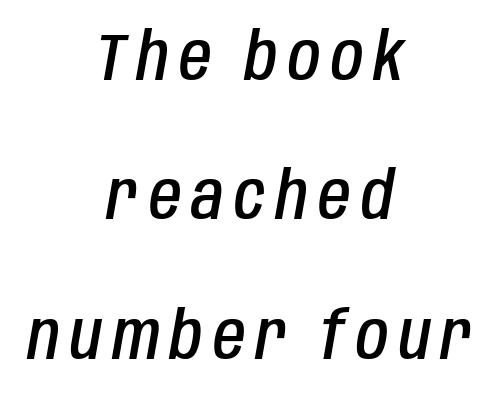
The image shows 66 px semibold, condensed type, italic (leaning right); set centered, loose line spacing (2.11x), not underlined; low stroke contrast and a large x-height.
